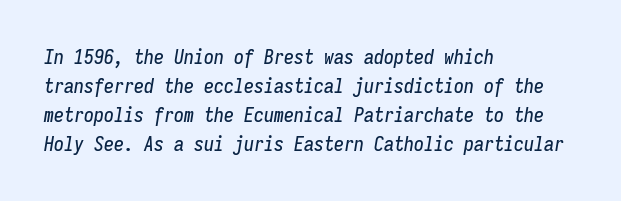
The image shows 20 px text type, italic (leaning right); set left-aligned, normal line spacing (1.45x), normal letter spacing, not underlined.
